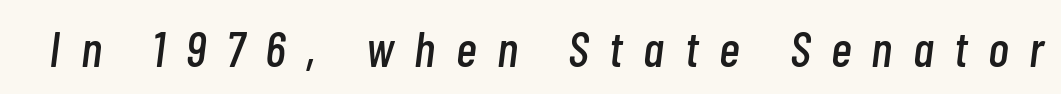
{"italic": "yes", "lean": "right", "slant_degrees": 7, "width": "condensed", "stroke_contrast": "low", "x_height": "medium", "monospaced": "no", "underline": "no", "letter_spacing": "wide", "letter_spacing_em": 0.41, "glyph_px": 50}
